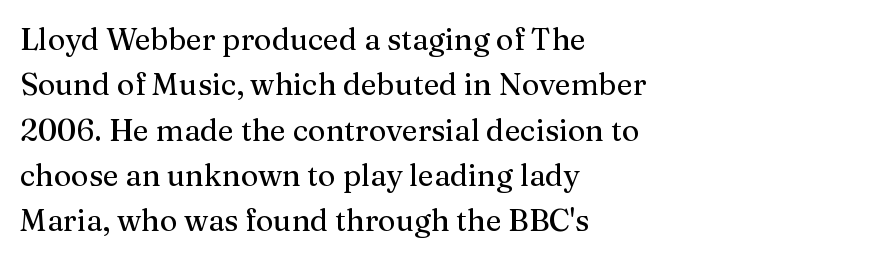
Horizontally, the lines are justified to the leading edge only. Think of a printed novel: that variable character pitch is what you see here. When letters stand straight like this, we call the style roman or upright. These lines keep a tight, regular rhythm from letter to letter. How would I describe the line gaps? Plain and ordinary. The foot of each line stays bare and open.
